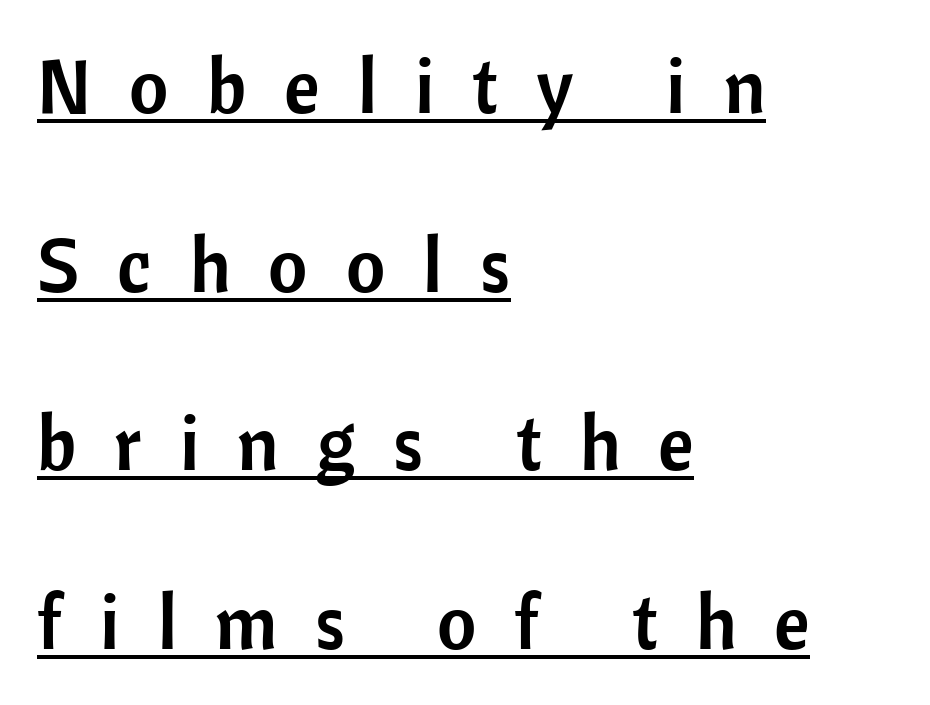
Q: Is the text italic (slanted)? A: No, it is upright.
Q: Is the typeface a serif or a sans-serif typeface? A: Sans-serif.
Q: Is the text underlined? A: Yes.
Q: How is the paragraph aligned? A: Left-aligned.
Q: Is the spacing between letters normal or unusually wide? A: Unusually wide.
Q: Is the spacing between lines tight, normal or loose? A: Loose.
Q: Width (condensed, normal, or wide)? A: Normal.
Q: Stroke contrast? A: Low.
Q: x-height? A: Medium.
Q: Monospaced? A: No.
